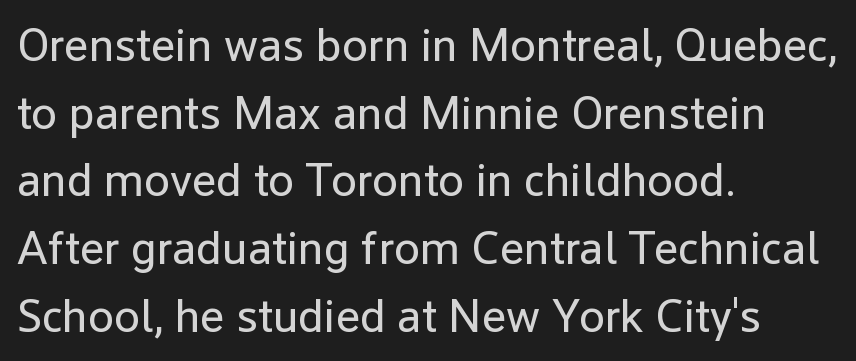
Q: Is the text bold? A: No.
Q: Is the text italic (slanted)? A: No, it is upright.
Q: Is the typeface a serif or a sans-serif typeface? A: Sans-serif.
Q: Is the text underlined? A: No.
Q: How is the paragraph aligned? A: Left-aligned.
Q: Is the spacing between letters normal or unusually wide? A: Normal.
Q: Is the spacing between lines tight, normal or loose? A: Normal.
Q: Width (condensed, normal, or wide)? A: Normal.
Q: Stroke contrast? A: Low.
Q: x-height? A: Medium.
Q: Monospaced? A: No.
